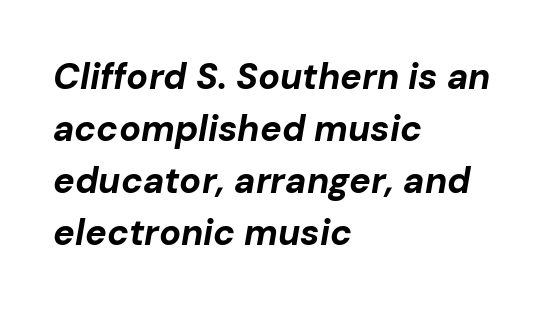
Q: Is the text bold? A: Yes.
Q: Is the text italic (slanted)? A: Yes, it leans right by about 10 degrees.
Q: Is the text underlined? A: No.
Q: How is the paragraph aligned? A: Left-aligned.
Q: Is the spacing between letters normal or unusually wide? A: Normal.
Q: Is the spacing between lines tight, normal or loose? A: Normal.
Q: Width (condensed, normal, or wide)? A: Normal.
Q: Stroke contrast? A: Low.
Q: x-height? A: Medium.
Q: Monospaced? A: No.
